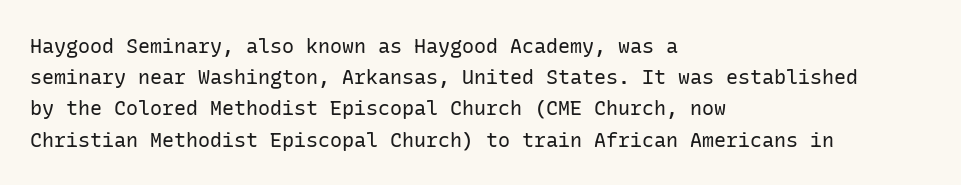
Between one letter and the next there's only the usual sliver of space. Letters rest on an invisible, unmarked baseline. Does the copy run flush right? No — it runs flush left. Nothing heavy about these letters — not bold at all.
